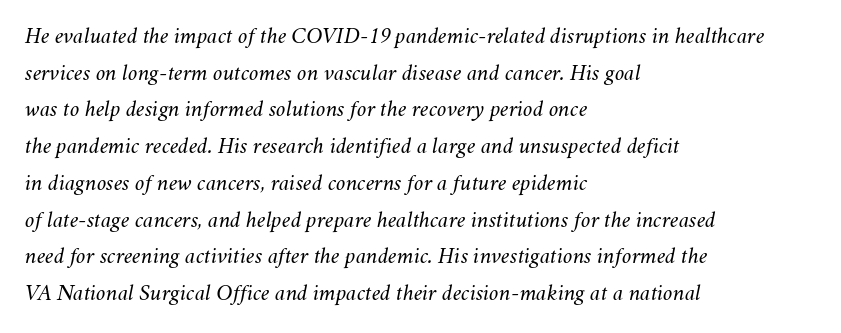
Q: Is the text bold? A: No.
Q: Is the text italic (slanted)? A: Yes, it leans right by about 11 degrees.
Q: Is the text underlined? A: No.
Q: How is the paragraph aligned? A: Left-aligned.
Q: Is the spacing between letters normal or unusually wide? A: Normal.
Q: Is the spacing between lines tight, normal or loose? A: Normal.
